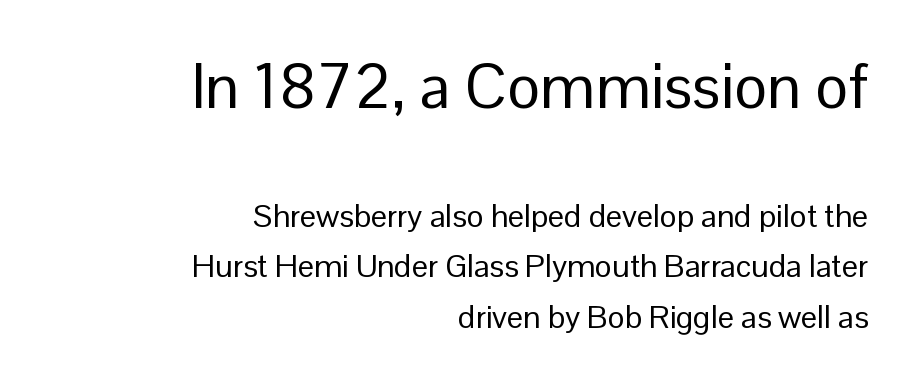
The image shows 63 px regular-weight sans-serif type, upright; set right-aligned, normal line spacing (1.58x), normal letter spacing, not underlined; the first (top) block is 1.97x larger; low stroke contrast and a medium x-height.
